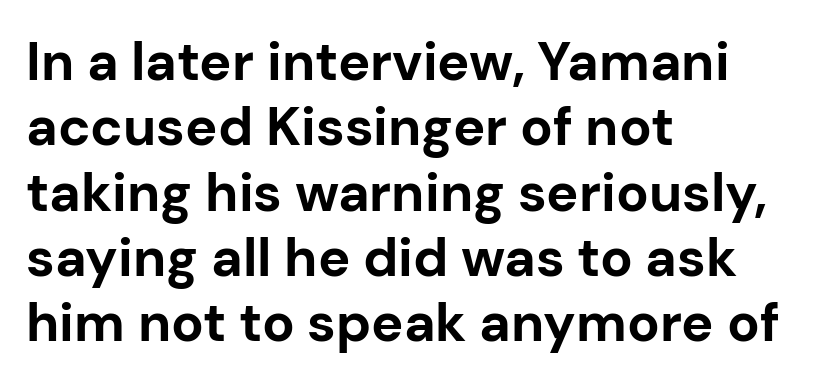
Q: Is the text bold? A: Yes.
Q: Is the text italic (slanted)? A: No, it is upright.
Q: Is the typeface a serif or a sans-serif typeface? A: Sans-serif.
Q: Is the text underlined? A: No.
Q: How is the paragraph aligned? A: Left-aligned.
Q: Is the spacing between letters normal or unusually wide? A: Normal.
Q: Width (condensed, normal, or wide)? A: Normal.
Q: Stroke contrast? A: Low.
Q: x-height? A: Medium.
Q: Monospaced? A: No.
